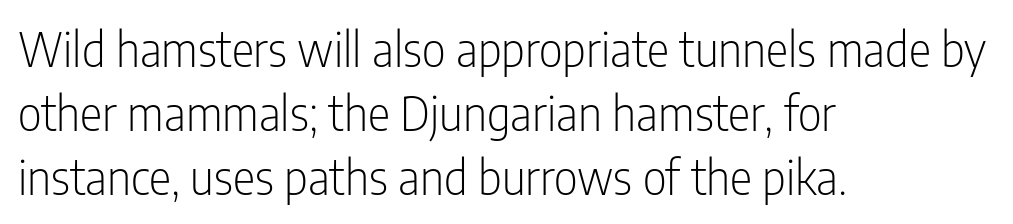
The image shows 47 px light, condensed sans-serif type, upright; set left-aligned, normal line spacing (1.36x), normal letter spacing, not underlined; low stroke contrast and a medium x-height.
